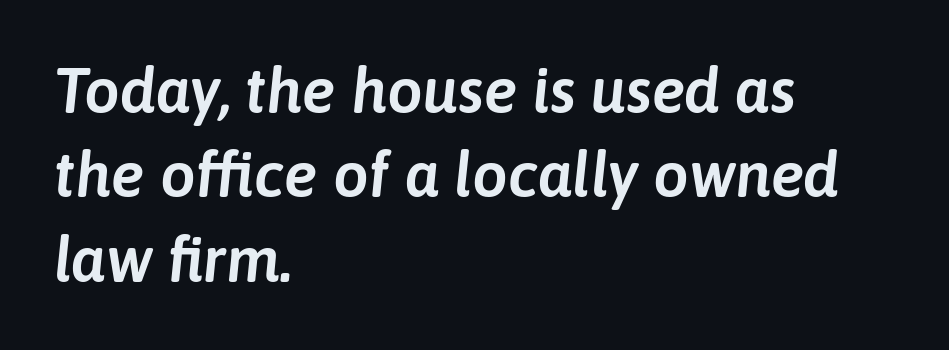
The image shows 63 px text type, italic (leaning right); set left-aligned, normal line spacing (1.34x), normal letter spacing, not underlined; low stroke contrast and a medium x-height.
